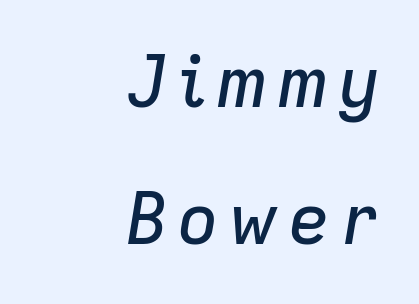
{"italic": "yes", "lean": "right", "slant_degrees": 9, "width": "normal", "stroke_contrast": "low", "x_height": "medium", "monospaced": "no", "underline": "no", "align": "right", "line_spacing": "loose", "line_spacing_ratio": 1.93, "glyph_px": 71}
